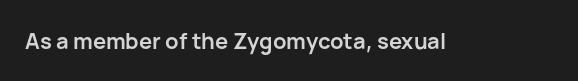
{"italic": "no", "bold": "yes", "underline": "no", "letter_spacing": "normal", "letter_spacing_em": 0.0, "glyph_px": 22}
